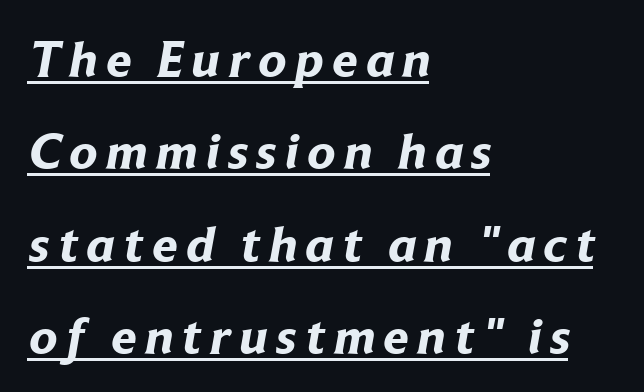
{"serif": "no", "bold": "yes", "weight": "bold", "width": "normal", "stroke_contrast": "low", "x_height": "medium", "monospaced": "no", "underline": "yes", "align": "left", "line_spacing_ratio": 1.81, "glyph_px": 51}
